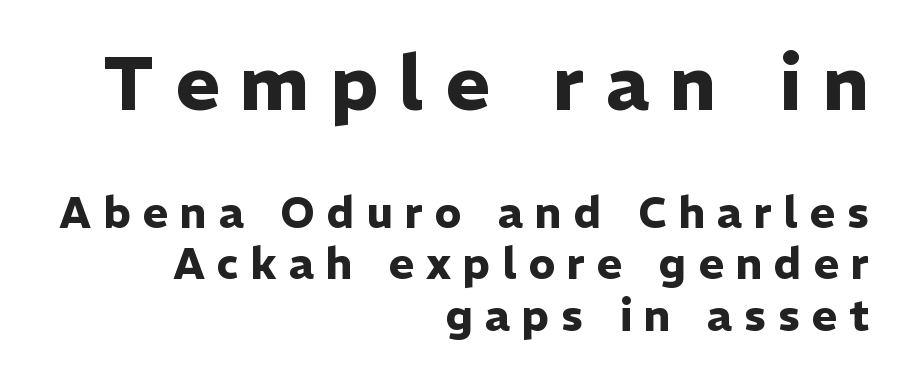
Compare the two chunks: the upper has the greater cap height. Letter spacing: wide. The letters carry no serifs — their stems end cleanly without finishing strokes. Rendered with straight, roman letterforms.
